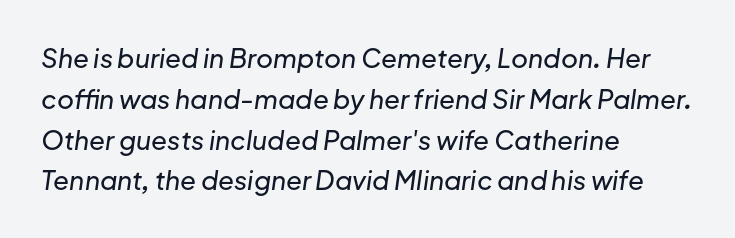
Q: Is the text italic (slanted)? A: Yes, it leans right by about 8 degrees.
Q: Is the text underlined? A: No.
Q: How is the paragraph aligned? A: Left-aligned.
Q: Is the spacing between letters normal or unusually wide? A: Normal.
Q: Is the spacing between lines tight, normal or loose? A: Normal.
